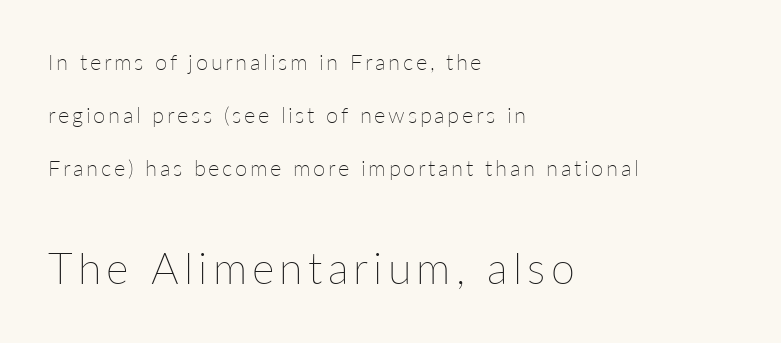
Q: Is the text bold? A: No.
Q: Is the text italic (slanted)? A: No, it is upright.
Q: Is the text underlined? A: No.
Q: How is the paragraph aligned? A: Left-aligned.
Q: Is the spacing between lines tight, normal or loose? A: Loose.
Q: Which block of text is set in a larger size, the first (top) or the second (bottom)? A: The second (bottom) one.
Q: Width (condensed, normal, or wide)? A: Normal.
Q: Stroke contrast? A: Low.
Q: x-height? A: Medium.
Q: Monospaced? A: No.
